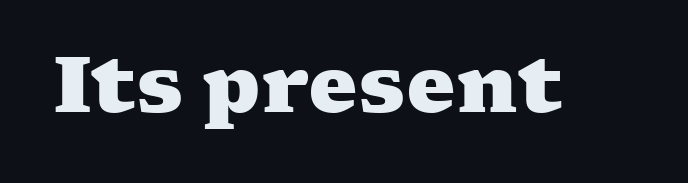
Q: Is the text bold? A: Yes.
Q: Is the typeface a serif or a sans-serif typeface? A: Serif.
Q: Is the text underlined? A: No.
Q: Is the spacing between letters normal or unusually wide? A: Normal.
Q: Width (condensed, normal, or wide)? A: Wide.
Q: Stroke contrast? A: Medium.
Q: x-height? A: Medium.
Q: Monospaced? A: No.
